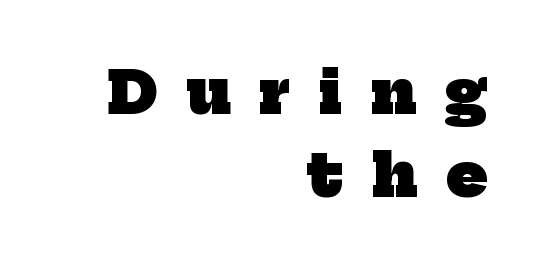
The image shows 59 px heavy serif type; set right-aligned, normal line spacing (1.41x), unusually wide letter spacing (+0.49 em), not underlined; low stroke contrast and a medium x-height.
